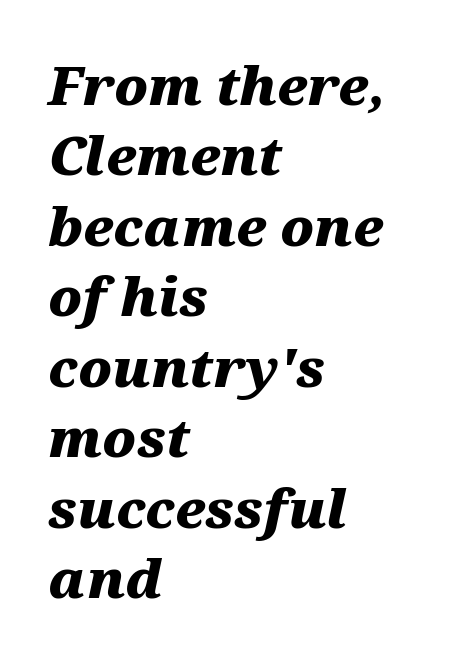
{"italic": "yes", "lean": "right", "slant_degrees": 12, "bold": "yes", "weight": "heavy", "width": "wide", "stroke_contrast": "medium", "x_height": "medium", "monospaced": "no", "underline": "no", "align": "left", "line_spacing": "normal", "line_spacing_ratio": 1.33, "letter_spacing": "normal", "letter_spacing_em": 0.0, "glyph_px": 53}
